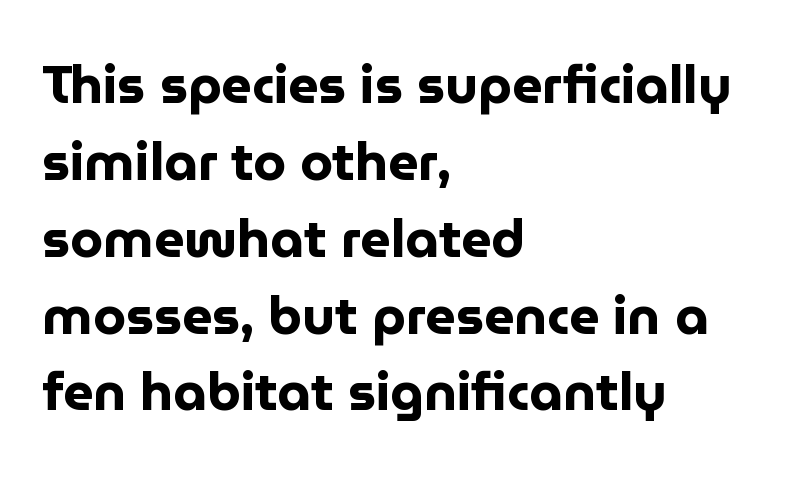
Here the designer chose a conventional face with non-uniform glyph widths. The letterforms sit shoulder to shoulder at normal distance. Baseline-to-baseline distance is the conventional proportion of letter height. A student would call this left alignment; a typographer would say flush left, rag right. This sample uses a sans-serif face. Heavy, bold letterforms.
